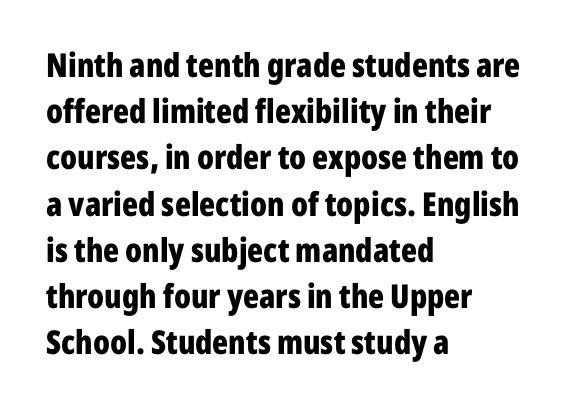
{"serif": "no", "italic": "no", "bold": "yes", "weight": "bold", "width": "condensed", "stroke_contrast": "low", "x_height": "medium", "monospaced": "no", "underline": "no", "align": "left", "line_spacing": "normal", "line_spacing_ratio": 1.4, "letter_spacing": "normal", "letter_spacing_em": 0.0, "glyph_px": 33}
